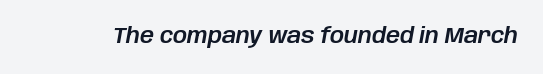
{"italic": "yes", "lean": "right", "slant_degrees": 10, "underline": "no", "letter_spacing": "normal", "letter_spacing_em": 0.0, "glyph_px": 22}
